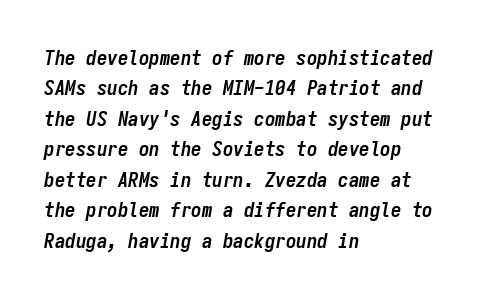
The image shows 21 px bold type, italic (leaning right); set left-aligned, normal line spacing (1.45x), normal letter spacing, not underlined.
